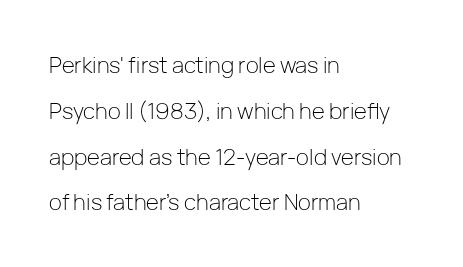
Line spacing here is loose. Quick note: not italic, upright. Anything drawn beneath the words? Only blank space. Bold? No — there's no thickening of the strokes.
